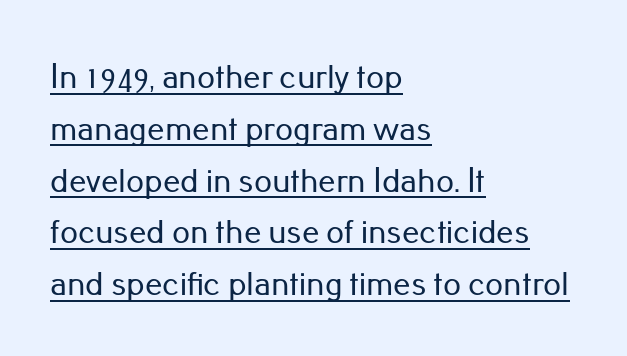
Evenly set lines give the paragraph a standard silhouette. The line texture is even and compact thanks to regular tracking. Serif or sans? Sans — the stroke terminals are bare. This sample has the flowing, uneven cadence of proportional lettering. The letters stand straight up with perfectly vertical stems. A typographer would call this underscored text.
